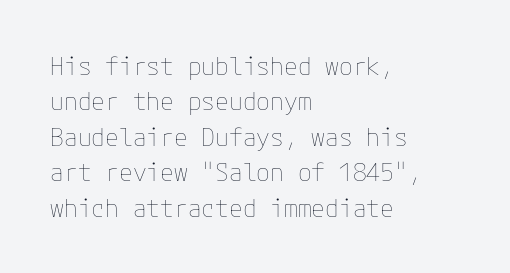
The image shows 25 px text type, upright; set left-aligned, normal line spacing (1.42x), normal letter spacing, not underlined.
